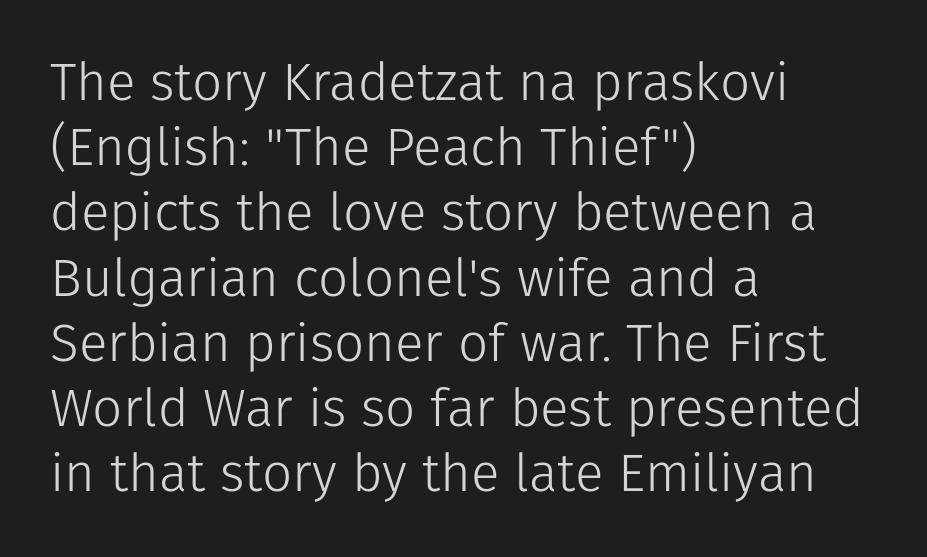
Does the lettering tilt? It doesn't — this is upright. The weight would be labelled regular, book, light, or lighter still. There is no visible air inserted between adjacent glyphs. The space beneath each line is pristine and unruled. Spacing verdict: proportional, widths tailored to each character. The rag falls on the right side of this text block.
